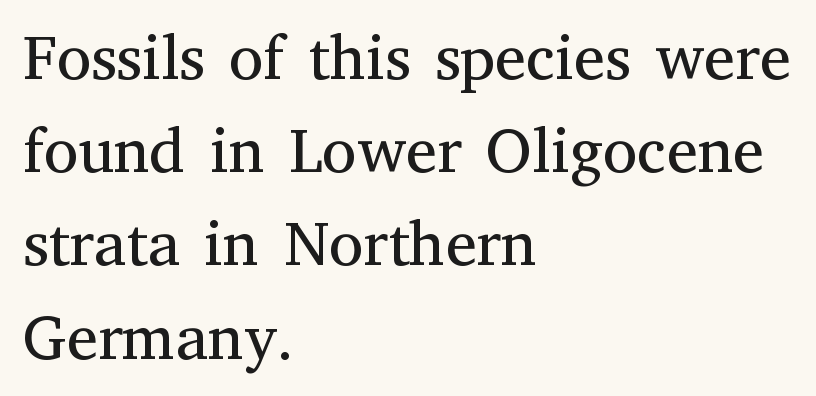
{"serif": "yes", "italic": "no", "bold": "no", "weight": "regular", "width": "normal", "stroke_contrast": "medium", "x_height": "medium", "monospaced": "no", "underline": "no", "align": "left", "line_spacing": "normal", "line_spacing_ratio": 1.48, "letter_spacing": "normal", "letter_spacing_em": 0.0, "glyph_px": 63}
